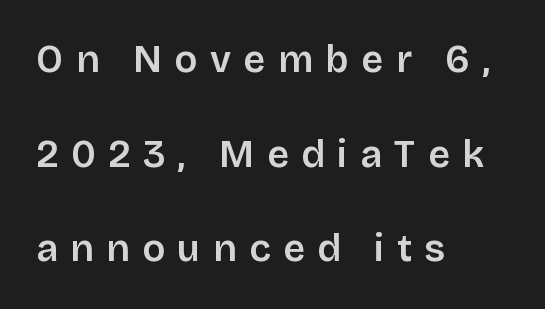
{"serif": "no", "italic": "no", "width": "normal", "stroke_contrast": "low", "x_height": "large", "monospaced": "no", "underline": "no", "align": "left", "line_spacing": "loose", "line_spacing_ratio": 2.49, "letter_spacing": "wide", "letter_spacing_em": 0.33, "glyph_px": 38}
